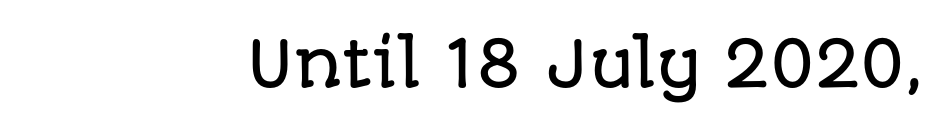
The image shows 62 px sans-serif type, upright; set normal letter spacing, not underlined; low stroke contrast and a large x-height.
